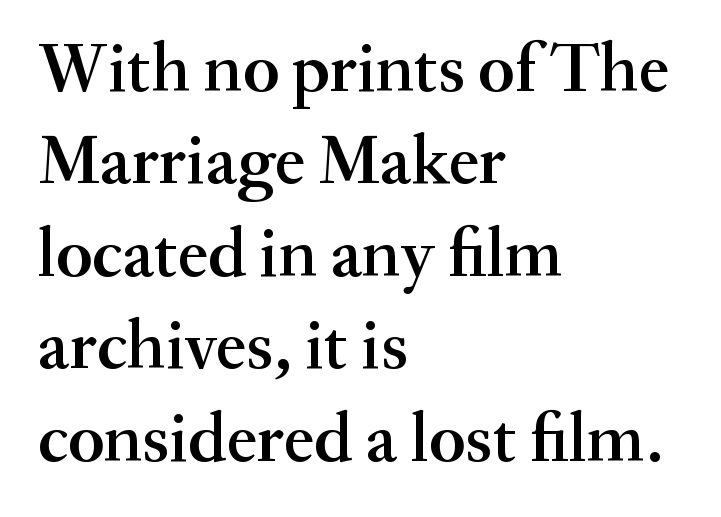
The image shows 70 px semibold serif type, upright; set left-aligned, normal line spacing (1.32x), normal letter spacing, not underlined; medium stroke contrast and a small x-height.
